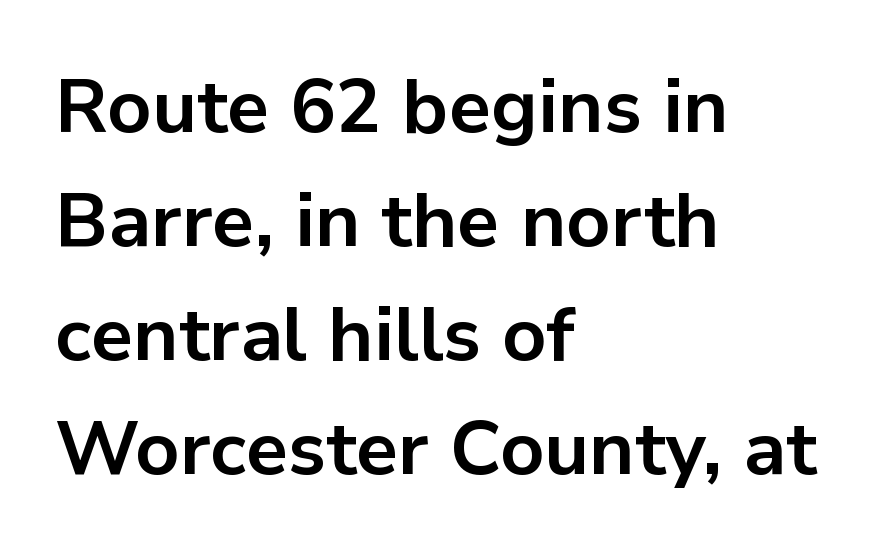
The image shows 76 px bold sans-serif type, upright; set left-aligned, normal line spacing (1.5x), normal letter spacing, not underlined; low stroke contrast and a medium x-height.
